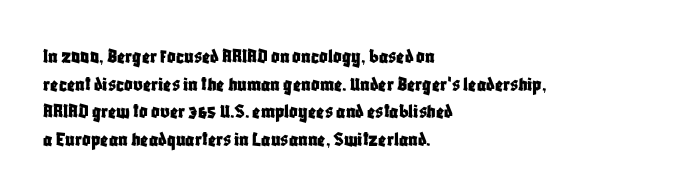
Line starts are locked; line ends wander. Leading matches the norm, producing a regular column. Characters remain perfectly vertical along every line. The area under the type is left untouched. Caption: standard tracking, unaltered.
